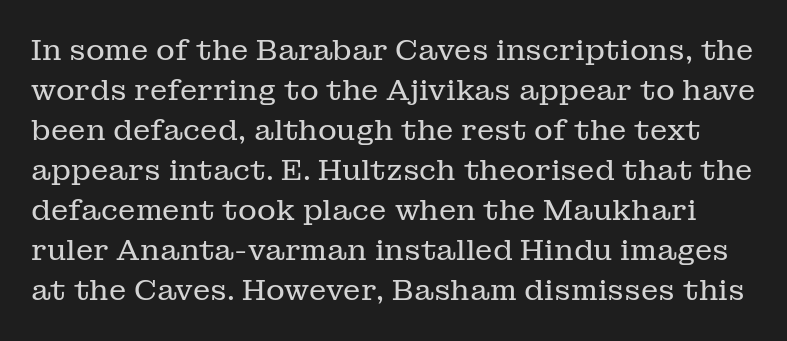
Note: serifs present on the glyphs. Caption: standard tracking, unaltered. This is not heavy type; no bold has been used. Ordinary non-slanted type is in use. This sample has the flowing, uneven cadence of proportional lettering. Whoever set this chose a conventional vertical rhythm.
